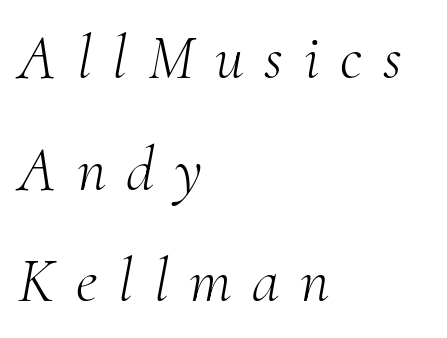
Q: Is the text bold? A: No.
Q: Is the text italic (slanted)? A: Yes, it leans right by about 10 degrees.
Q: Is the typeface a serif or a sans-serif typeface? A: Serif.
Q: Is the text underlined? A: No.
Q: How is the paragraph aligned? A: Left-aligned.
Q: Is the spacing between letters normal or unusually wide? A: Unusually wide.
Q: Width (condensed, normal, or wide)? A: Normal.
Q: Stroke contrast? A: Medium.
Q: x-height? A: Small.
Q: Monospaced? A: No.
